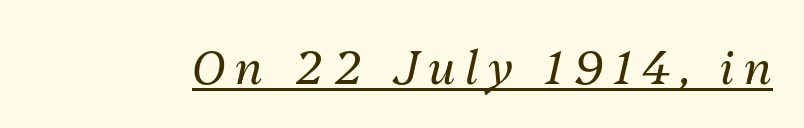
The image shows 46 px regular-weight type, italic (leaning right); set unusually wide letter spacing (+0.22 em), underlined; medium stroke contrast and a medium x-height.
